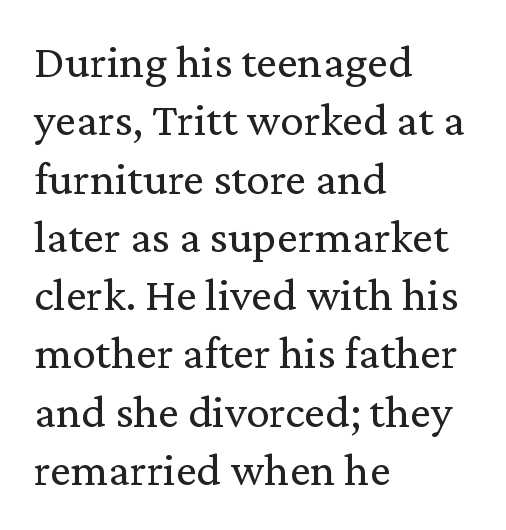
{"serif": "yes", "italic": "no", "bold": "no", "weight": "regular", "width": "normal", "stroke_contrast": "medium", "x_height": "medium", "monospaced": "no", "underline": "no", "align": "left", "line_spacing_ratio": 1.24, "letter_spacing": "normal", "letter_spacing_em": 0.0, "glyph_px": 47}
